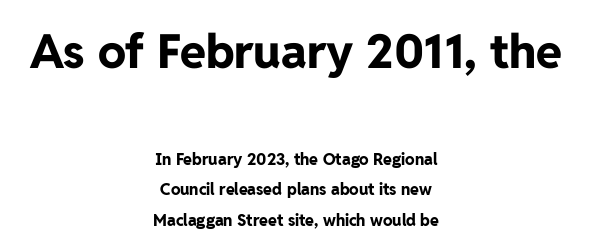
Font category for this specimen: sans-serif. Standard letterfit; no display-style spreading of the glyphs. Notice how thick the strokes are: this is what a full bold looks like. The gap between lines stays unmarked. Do the letters lean? They stand straight.
